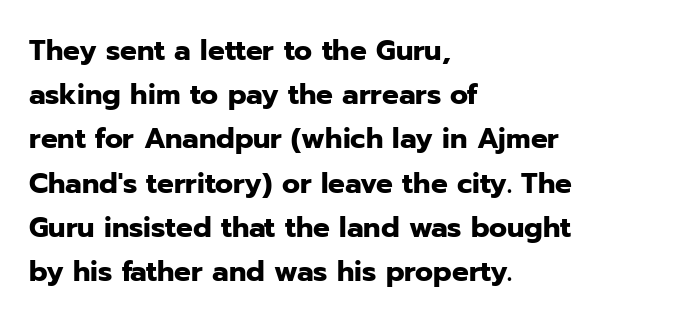
Characters follow at the spacing the type designer built in. Successive baselines arrive at the customary interval. These lines are rendered in a variable-pitch font. A student would call this left alignment; a typographer would say flush left, rag right. Clear beneath every line of the passage. The face used here is a sans, in the tradition of grotesques and geometrics.
